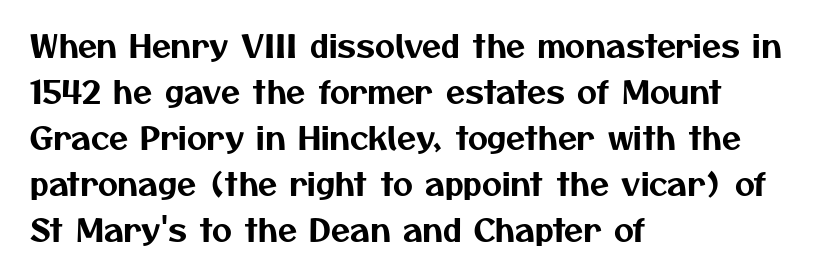
The face used here is proportionally spaced, like ordinary book or web type. These lines are set flush left with a ragged right edge. The rows are spaced the way most documents space them. The passage shown is typeset with a sans-serif family. The face used here is rendered with its standard letterfit. Clear beneath every line of the passage.
